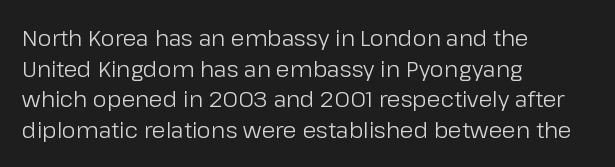
Here the glyphs are tracked normally, forming tight word shapes. This sample keeps an unexceptional amount of space between lines. Every character sits straight up, as roman type does. Each stroke keeps to a modest, everyday thickness or less. This rendering uses left alignment, leaving the right contour irregular. Descenders are the only things crossing below the line.
